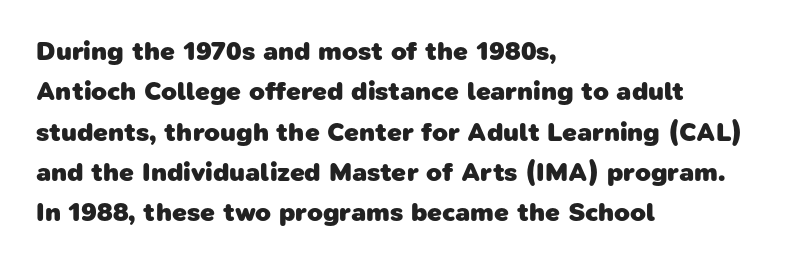
Plenty of ink on the page — the face is bold. Nobody drew a line under any word here. Horizontally, the lines are justified to the leading edge only. The rows are spaced the way most documents space them.
